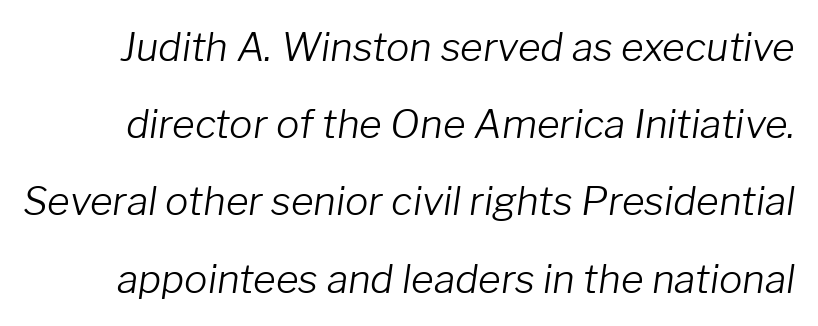
The image shows 39 px light type, italic (leaning right); set loose line spacing (1.98x), normal letter spacing, not underlined; low stroke contrast and a medium x-height.
